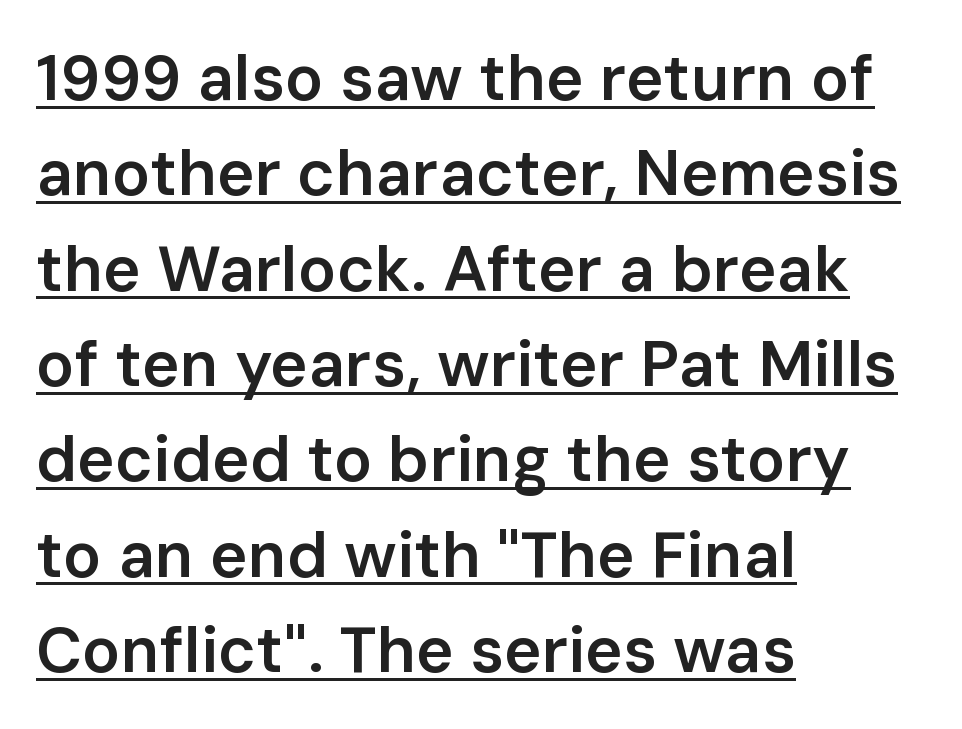
Looks like regular typesetting: each glyph gets only the width it needs. Serif or sans? Sans — the stroke terminals are bare. The lettering holds an erect, upright posture throughout. Is the block centered? No — it sits flush against the left margin.
